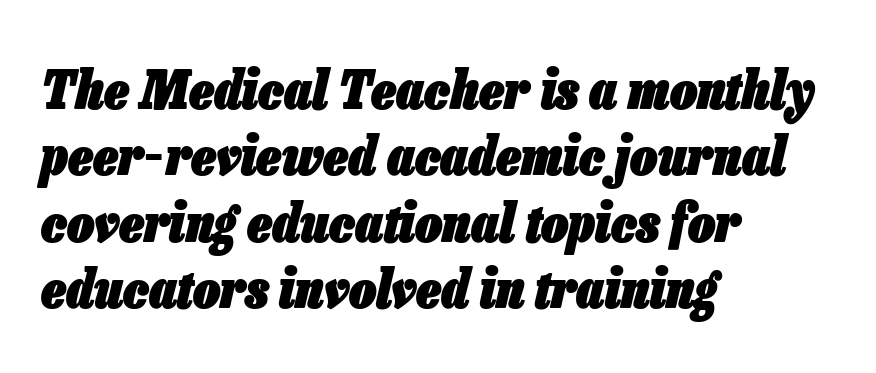
{"italic": "yes", "lean": "right", "slant_degrees": 13, "bold": "yes", "weight": "heavy", "width": "condensed", "stroke_contrast": "low", "x_height": "medium", "monospaced": "no", "underline": "no", "align": "left", "line_spacing_ratio": 1.23, "letter_spacing": "normal", "letter_spacing_em": 0.0, "glyph_px": 54}
